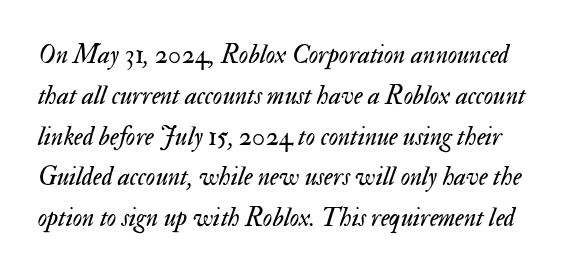
The image shows 26 px text type, italic (leaning right); set normal line spacing (1.57x), normal letter spacing, not underlined.
